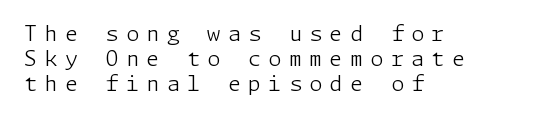
Q: Is the text bold? A: No.
Q: Is the text italic (slanted)? A: No, it is upright.
Q: Is the text underlined? A: No.
Q: How is the paragraph aligned? A: Left-aligned.
Q: Is the spacing between letters normal or unusually wide? A: Unusually wide.
